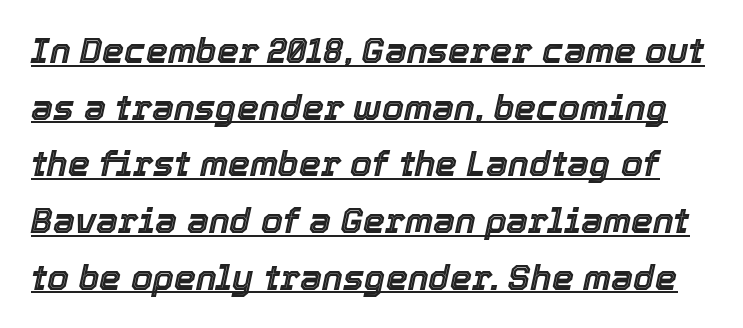
{"italic": "yes", "lean": "right", "slant_degrees": 12, "width": "normal", "x_height": "medium", "monospaced": "no", "underline": "yes", "line_spacing": "normal", "line_spacing_ratio": 1.62, "letter_spacing": "normal", "letter_spacing_em": 0.0, "glyph_px": 35}
